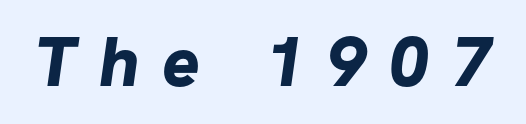
The image shows 70 px bold sans-serif type; set unusually wide letter spacing (+0.33 em), not underlined; low stroke contrast and a medium x-height.
